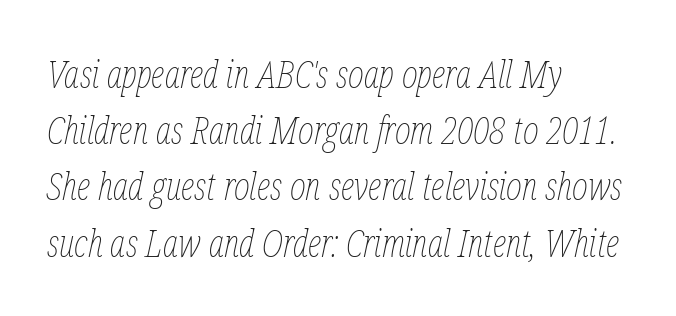
The image shows 38 px thin, condensed type, italic (leaning right); set left-aligned, normal line spacing (1.48x), normal letter spacing, not underlined; low stroke contrast and a medium x-height.
